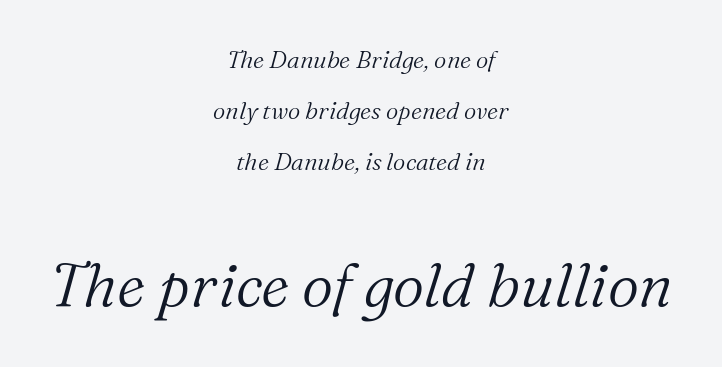
{"serif": "yes", "italic": "yes", "lean": "right", "slant_degrees": 16, "bold": "no", "weight": "light", "width": "normal", "stroke_contrast": "medium", "x_height": "medium", "monospaced": "no", "underline": "no", "align": "center", "line_spacing": "loose", "line_spacing_ratio": 2.13, "letter_spacing": "normal", "letter_spacing_em": 0.0, "larger_block": "second", "size_ratio": 2.54, "glyph_px": 61}
